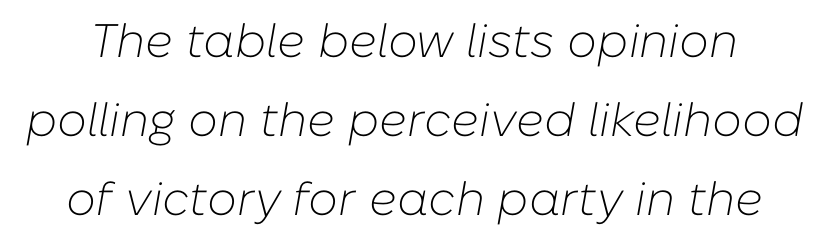
The image shows 47 px light type, italic (leaning right); set normal line spacing (1.68x), normal letter spacing, not underlined; low stroke contrast and a medium x-height.
